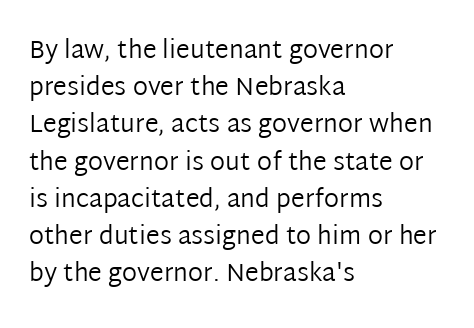
{"italic": "no", "bold": "no", "underline": "no", "align": "left", "line_spacing": "normal", "line_spacing_ratio": 1.49, "letter_spacing": "normal", "letter_spacing_em": 0.0, "glyph_px": 25}
